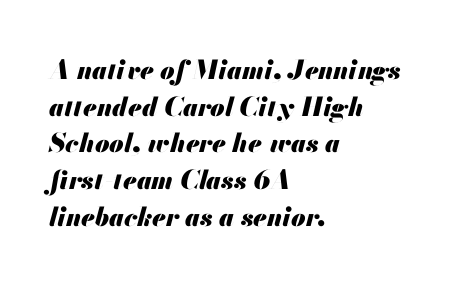
Rendered with sloped, italic letterforms. Strong, thick strokes mark this as bold type. The lines are quadded left. The strip under each line holds only bare page. Standard letterfit; no display-style spreading of the glyphs. Each new line begins a customary step beneath the previous one.
